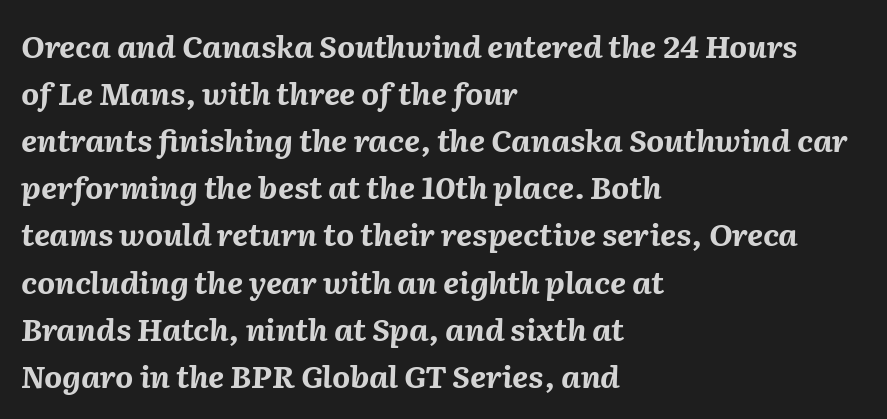
{"italic": "yes", "lean": "right", "slant_degrees": 2, "bold": "yes", "weight": "bold", "width": "normal", "stroke_contrast": "medium", "x_height": "medium", "monospaced": "no", "underline": "no", "align": "left", "line_spacing": "normal", "line_spacing_ratio": 1.52, "letter_spacing": "normal", "letter_spacing_em": 0.0, "glyph_px": 31}
